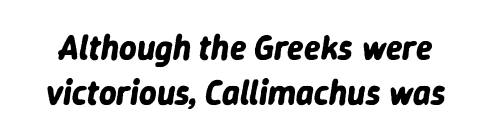
The image shows 34 px bold type, italic (leaning right); set normal line spacing (1.33x), normal letter spacing, not underlined; low stroke contrast and a medium x-height.
